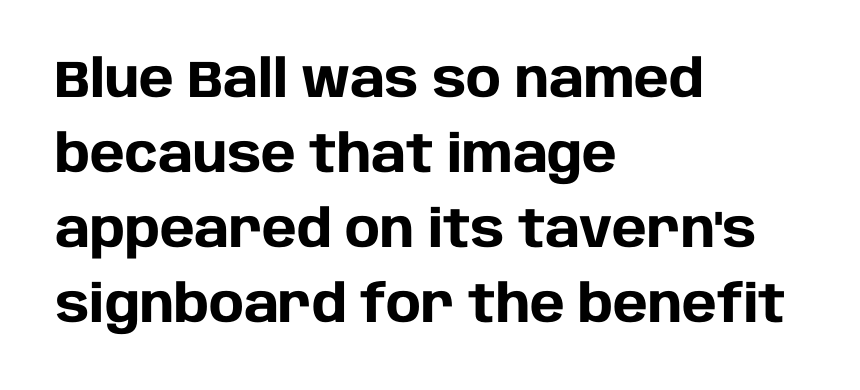
The typesetting leans heavy: a genuine bold. The text block is weighted toward the left margin, trailing off unevenly rightward. Tall strokes in this sample are plumb rather than angled. The space beneath each line is pristine and unruled. Think of a printed novel: that variable character pitch is what you see here.
